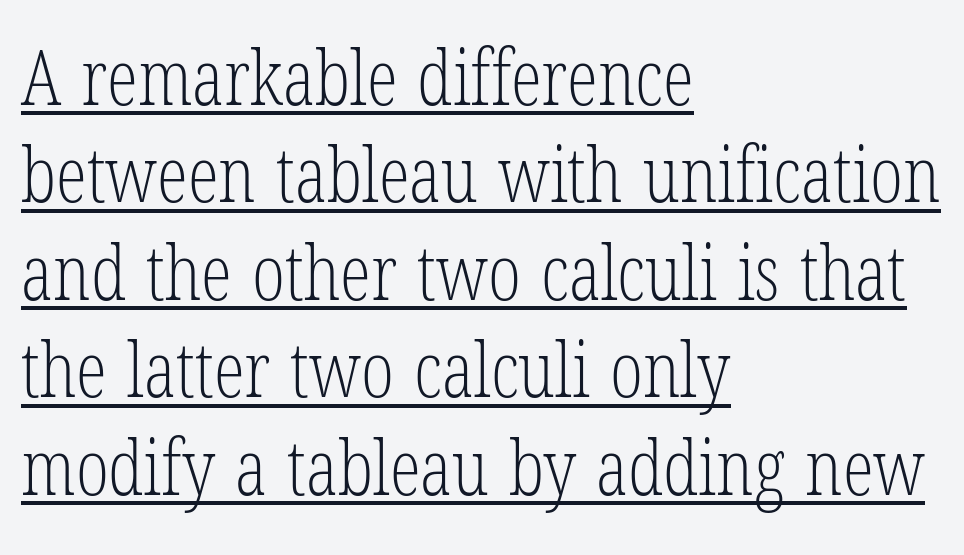
{"serif": "yes", "bold": "no", "weight": "light", "width": "condensed", "stroke_contrast": "low", "x_height": "medium", "monospaced": "no", "underline": "yes", "align": "left", "line_spacing": "normal", "line_spacing_ratio": 1.25, "letter_spacing": "normal", "letter_spacing_em": 0.0, "glyph_px": 78}
